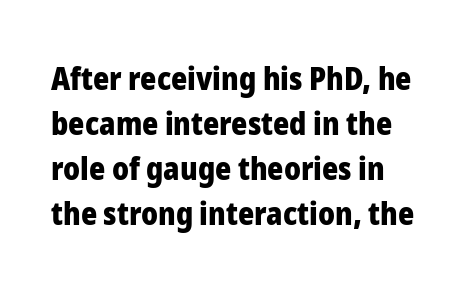
{"serif": "no", "italic": "no", "bold": "yes", "weight": "heavy", "width": "normal", "stroke_contrast": "low", "x_height": "medium", "monospaced": "no", "underline": "no", "line_spacing": "normal", "line_spacing_ratio": 1.45, "letter_spacing": "normal", "letter_spacing_em": 0.0, "glyph_px": 31}
